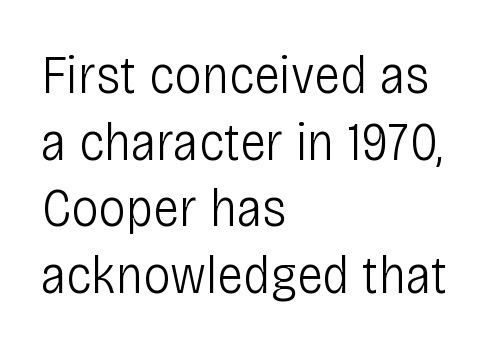
{"serif": "no", "italic": "no", "bold": "no", "weight": "light", "width": "condensed", "stroke_contrast": "low", "x_height": "large", "monospaced": "no", "underline": "no", "align": "left", "line_spacing_ratio": 1.21, "letter_spacing": "normal", "letter_spacing_em": 0.0, "glyph_px": 55}
